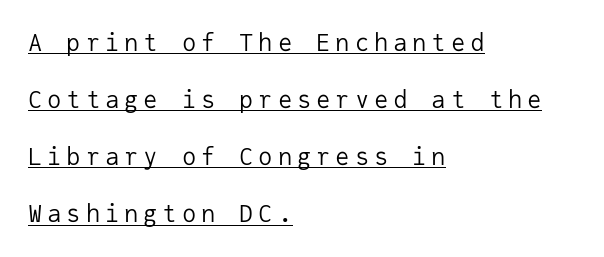
Q: Is the text bold? A: No.
Q: Is the text italic (slanted)? A: No, it is upright.
Q: Is the text underlined? A: Yes.
Q: How is the paragraph aligned? A: Left-aligned.
Q: Is the spacing between letters normal or unusually wide? A: Unusually wide.
Q: Is the spacing between lines tight, normal or loose? A: Loose.
